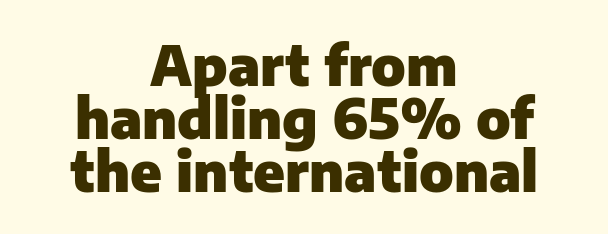
{"serif": "no", "italic": "no", "bold": "yes", "weight": "heavy", "width": "normal", "stroke_contrast": "low", "x_height": "medium", "monospaced": "no", "underline": "no", "align": "center", "line_spacing": "tight", "line_spacing_ratio": 0.96, "letter_spacing": "normal", "letter_spacing_em": 0.0, "glyph_px": 55}
